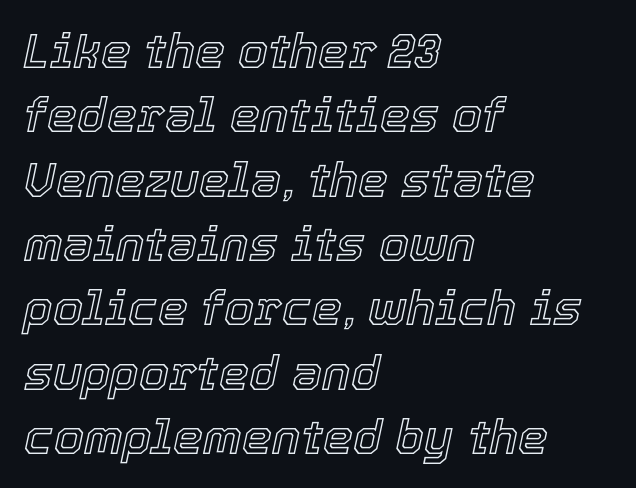
The image shows 48 px text type, italic (leaning right); set left-aligned, normal line spacing (1.34x), normal letter spacing, not underlined; a medium x-height.
